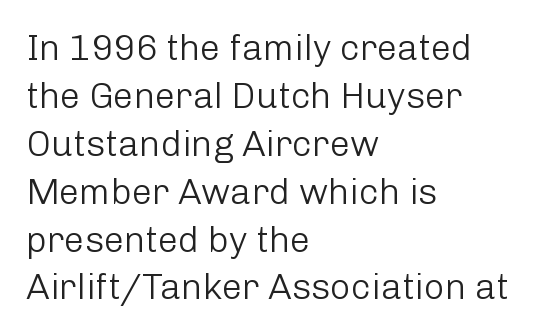
These lines stack with their left ends in a neat column. Normally led — the rows are evenly, conventionally spaced. Nope, not italic — everything's standing straight. Stems and bowls with no extra thickness — not bold.
